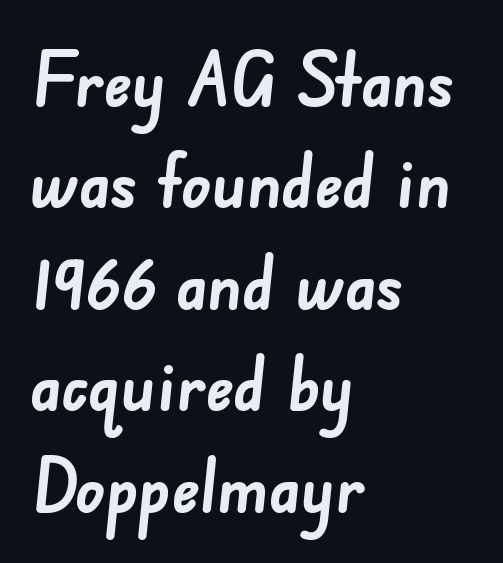
Observe the ordinary spacing: letters are neighbours, not strangers. Examine the stroke ends and you'll find no serifs. The specimen omits any rule beneath the text block's lines. The face used here is proportionally spaced, like ordinary book or web type. Is there much room between lines? A standard amount, neither cramped nor airy.
